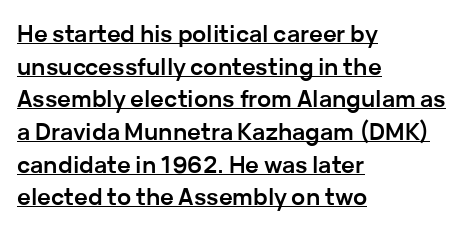
The image shows 23 px bold type, upright; set left-aligned, normal line spacing (1.42x), normal letter spacing, underlined.
